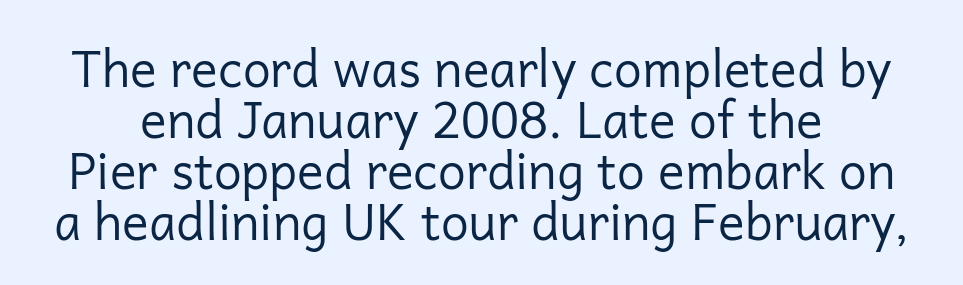
{"serif": "no", "italic": "no", "bold": "no", "weight": "regular", "width": "normal", "stroke_contrast": "low", "x_height": "medium", "monospaced": "no", "underline": "no", "line_spacing": "tight", "line_spacing_ratio": 1.02, "letter_spacing": "normal", "letter_spacing_em": 0.0, "glyph_px": 50}
